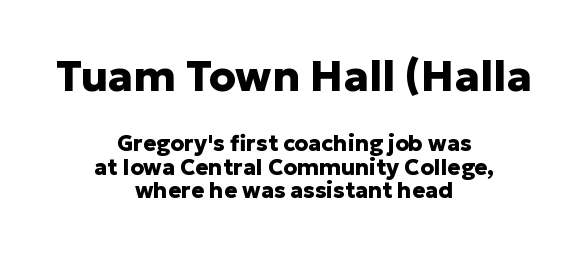
{"serif": "no", "italic": "no", "bold": "yes", "weight": "heavy", "width": "normal", "stroke_contrast": "low", "x_height": "medium", "monospaced": "no", "underline": "no", "align": "center", "line_spacing": "tight", "line_spacing_ratio": 1.07, "letter_spacing": "normal", "letter_spacing_em": 0.0, "larger_block": "first", "size_ratio": 1.95, "glyph_px": 43}
